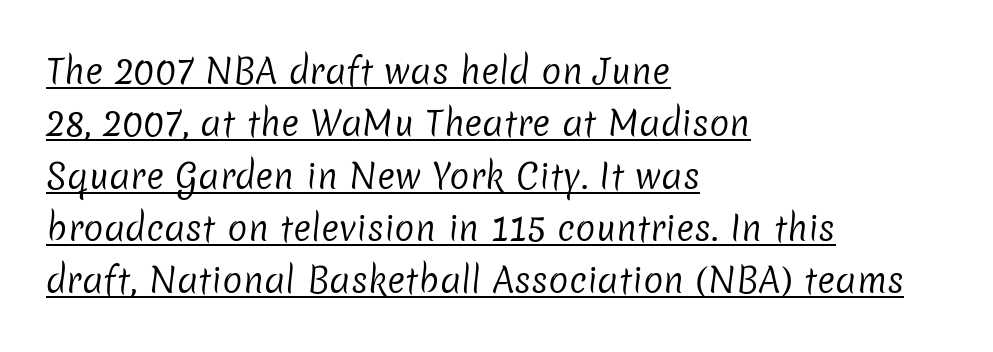
The image shows 34 px regular-weight sans-serif type; set left-aligned, normal line spacing (1.54x), normal letter spacing, underlined; low stroke contrast and a medium x-height.
